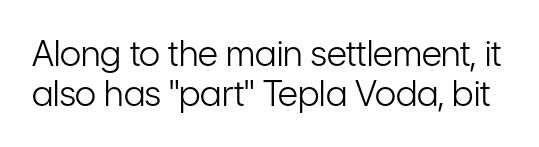
{"serif": "no", "italic": "no", "bold": "no", "weight": "light", "width": "condensed", "stroke_contrast": "low", "x_height": "medium", "monospaced": "no", "underline": "no", "line_spacing": "tight", "line_spacing_ratio": 1.13, "letter_spacing": "normal", "letter_spacing_em": 0.0, "glyph_px": 35}
